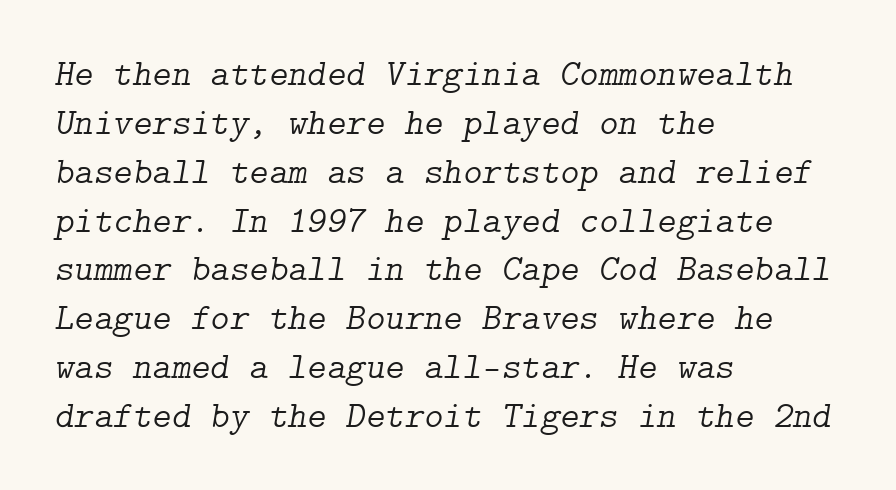
{"serif": "yes", "italic": "yes", "lean": "right", "slant_degrees": 9, "bold": "no", "weight": "light", "width": "normal", "stroke_contrast": "low", "x_height": "medium", "underline": "no", "align": "left", "line_spacing": "normal", "line_spacing_ratio": 1.32, "letter_spacing": "normal", "letter_spacing_em": 0.0, "glyph_px": 37}
